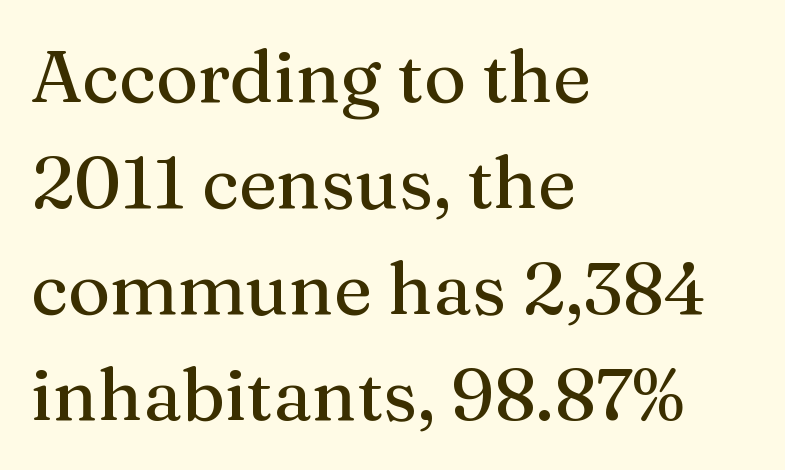
Is this a sans? No — the strokes have serifs. Line beginnings align vertically; line endings do not. No italicization has been applied; the sample stays upright. Here the designer chose a conventional face with non-uniform glyph widths. Standard letterfit; no display-style spreading of the glyphs.
